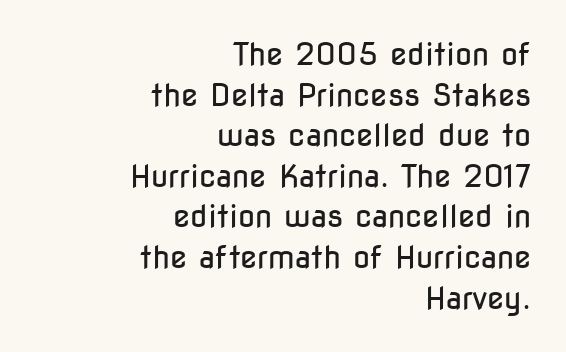
The image shows 31 px regular-weight, condensed sans-serif type, upright; set right-aligned, normal line spacing (1.31x), normal letter spacing, not underlined; low stroke contrast and a medium x-height.
